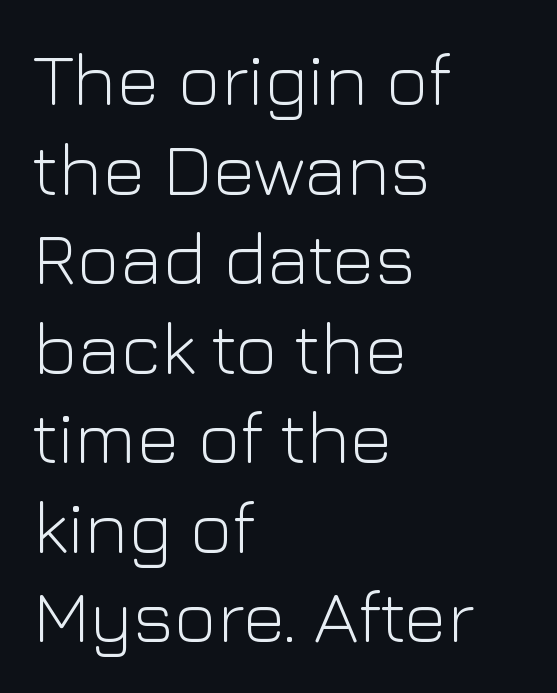
{"serif": "no", "italic": "no", "bold": "no", "weight": "light", "width": "normal", "stroke_contrast": "low", "x_height": "medium", "monospaced": "no", "underline": "no", "align": "left", "line_spacing_ratio": 1.21, "letter_spacing": "normal", "letter_spacing_em": 0.0, "glyph_px": 74}
